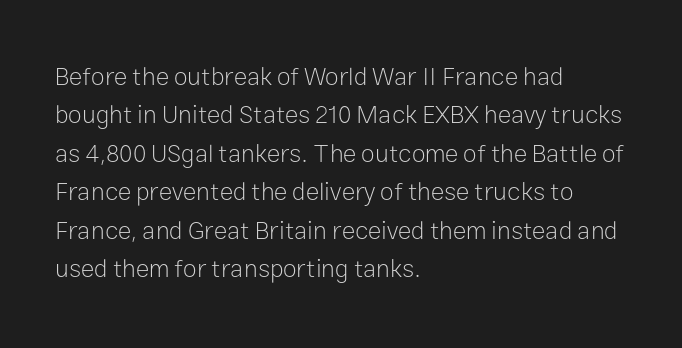
Q: Is the text bold? A: No.
Q: Is the text italic (slanted)? A: No, it is upright.
Q: Is the text underlined? A: No.
Q: How is the paragraph aligned? A: Left-aligned.
Q: Is the spacing between letters normal or unusually wide? A: Normal.
Q: Is the spacing between lines tight, normal or loose? A: Normal.
